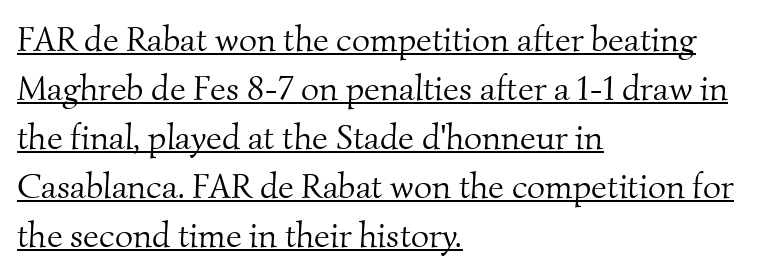
Q: Is the text bold? A: No.
Q: Is the typeface a serif or a sans-serif typeface? A: Serif.
Q: Is the text underlined? A: Yes.
Q: How is the paragraph aligned? A: Left-aligned.
Q: Is the spacing between letters normal or unusually wide? A: Normal.
Q: Is the spacing between lines tight, normal or loose? A: Normal.
Q: Width (condensed, normal, or wide)? A: Normal.
Q: Stroke contrast? A: Medium.
Q: x-height? A: Small.
Q: Monospaced? A: No.
